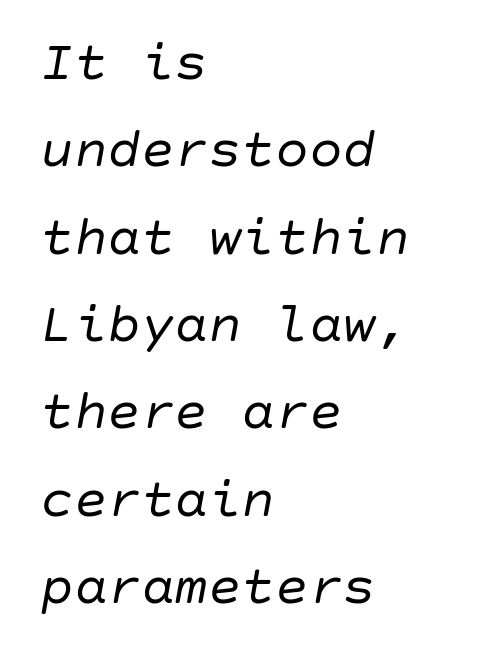
{"italic": "yes", "lean": "right", "slant_degrees": 10, "bold": "no", "weight": "regular", "width": "normal", "stroke_contrast": "low", "x_height": "large", "underline": "no", "align": "left", "line_spacing": "normal", "line_spacing_ratio": 1.56, "letter_spacing": "normal", "letter_spacing_em": 0.0, "glyph_px": 56}
